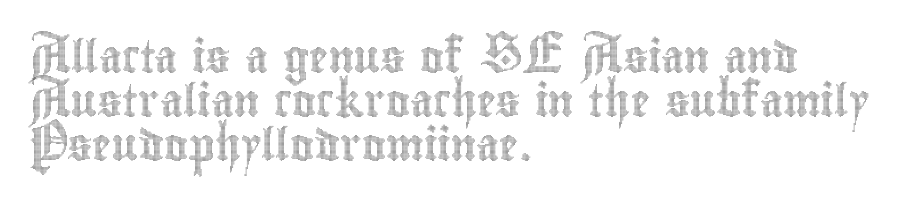
Q: Is the text italic (slanted)? A: No, it is upright.
Q: Is the text underlined? A: No.
Q: How is the paragraph aligned? A: Left-aligned.
Q: Is the spacing between letters normal or unusually wide? A: Normal.
Q: Is the spacing between lines tight, normal or loose? A: Normal.
Q: Width (condensed, normal, or wide)? A: Condensed.
Q: x-height? A: Small.
Q: Monospaced? A: No.
